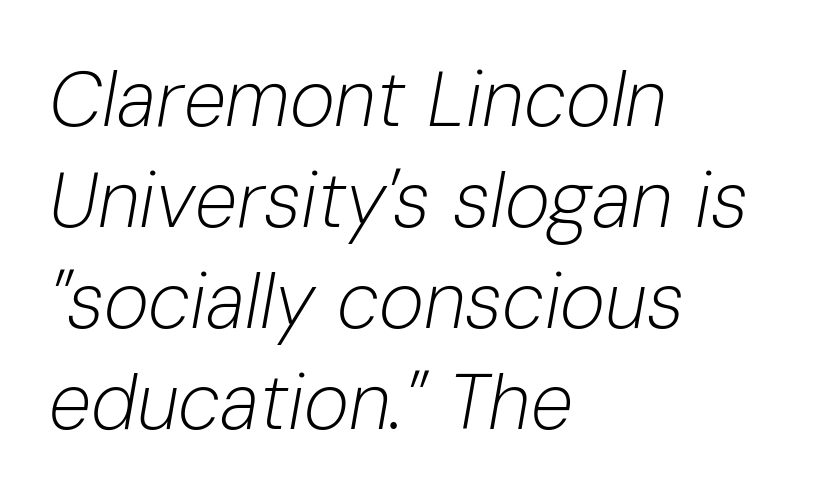
The image shows 77 px light type, italic (leaning right); set left-aligned, normal line spacing (1.31x), normal letter spacing, not underlined; low stroke contrast and a medium x-height.
